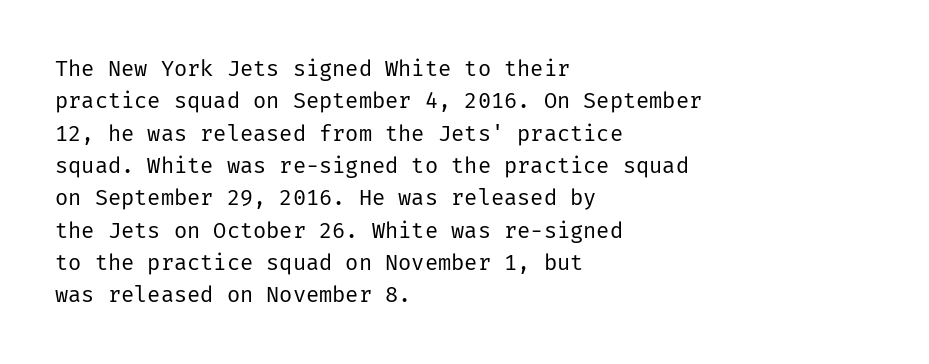
{"italic": "no", "bold": "no", "underline": "no", "align": "left", "line_spacing": "normal", "line_spacing_ratio": 1.47, "letter_spacing": "normal", "letter_spacing_em": 0.0, "glyph_px": 22}
